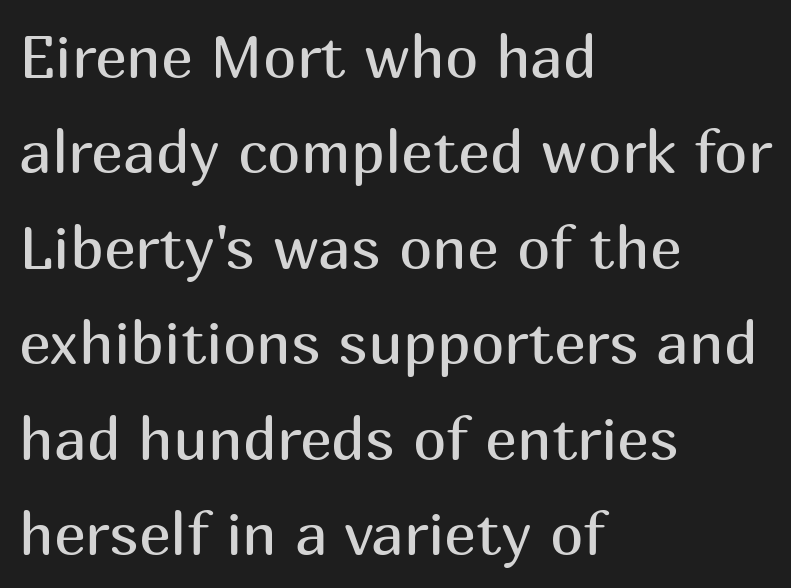
{"serif": "no", "italic": "no", "bold": "no", "weight": "regular", "width": "normal", "stroke_contrast": "medium", "x_height": "medium", "monospaced": "no", "underline": "no", "align": "left", "line_spacing": "normal", "line_spacing_ratio": 1.59, "letter_spacing": "normal", "letter_spacing_em": 0.0, "glyph_px": 60}
